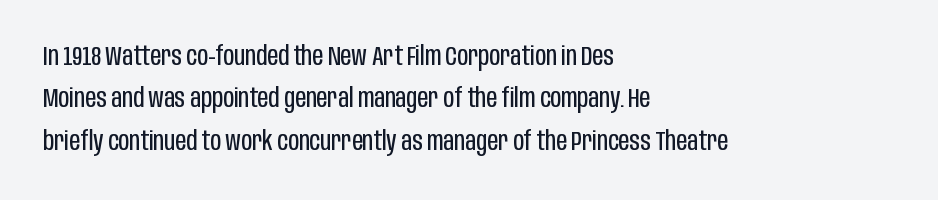
Q: Is the text bold? A: No.
Q: Is the text italic (slanted)? A: No, it is upright.
Q: Is the text underlined? A: No.
Q: How is the paragraph aligned? A: Left-aligned.
Q: Is the spacing between letters normal or unusually wide? A: Normal.
Q: Is the spacing between lines tight, normal or loose? A: Normal.
